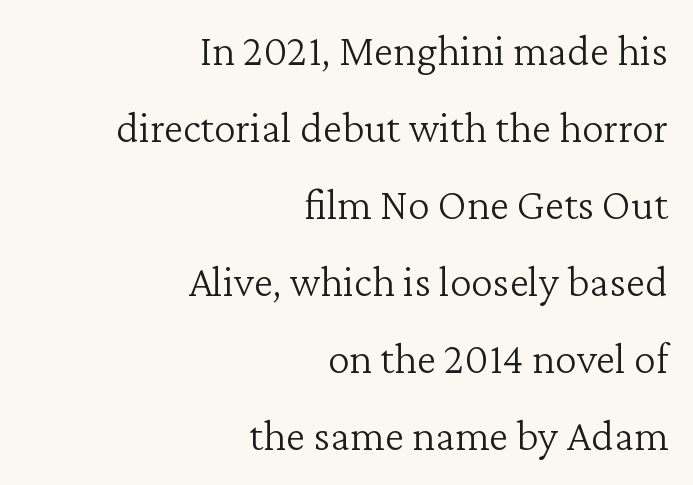
The image shows 44 px light serif type, upright; set right-aligned, line spacing 1.75x, normal letter spacing, not underlined; low stroke contrast and a medium x-height.
